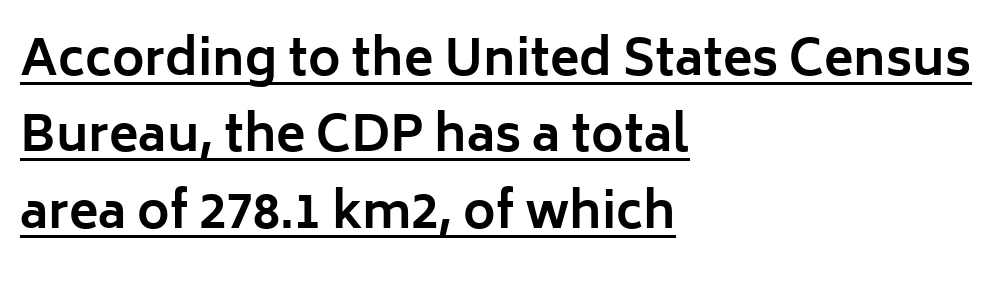
The rendering uses natural spacing where letterforms have individual widths. The axis of the letterforms is exactly vertical. The characters look thick and weighty, a clear bold. The lines in this sample share a left origin and differ only in where they stop. Is this a sans? Yes — the strokes have no serifs. The line texture is even and compact thanks to regular tracking.
